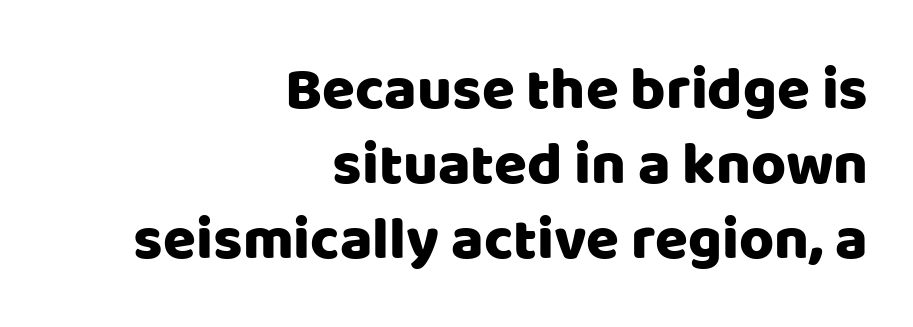
{"serif": "no", "italic": "no", "width": "normal", "stroke_contrast": "low", "x_height": "large", "monospaced": "no", "underline": "no", "align": "right", "line_spacing": "normal", "line_spacing_ratio": 1.25, "letter_spacing": "normal", "letter_spacing_em": 0.0, "glyph_px": 60}
